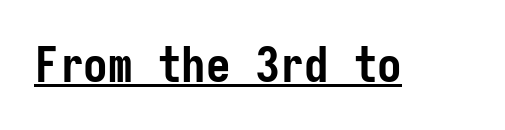
The image shows 49 px semibold, condensed sans-serif type, upright, monospaced; set normal letter spacing, underlined; low stroke contrast and a medium x-height.
